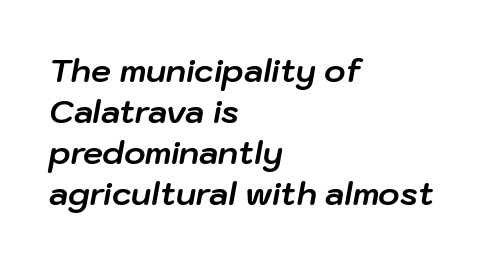
The image shows 32 px bold type, italic (leaning right); set left-aligned, normal line spacing (1.28x), normal letter spacing, not underlined; low stroke contrast and a medium x-height.
